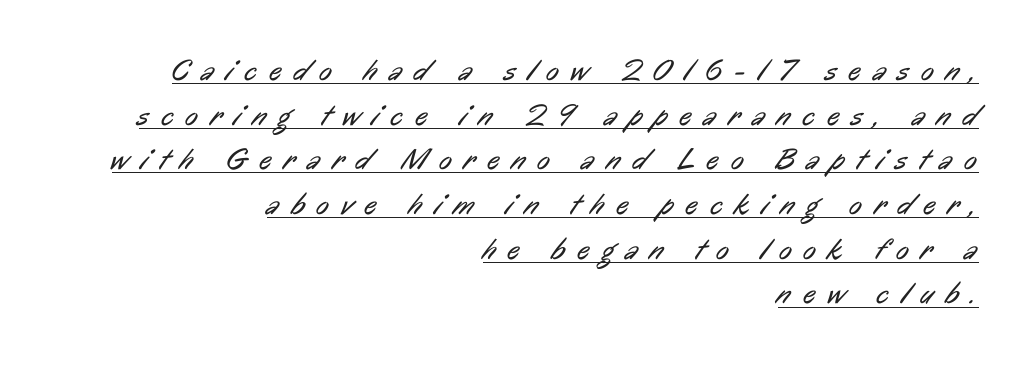
Q: Is the text bold? A: No.
Q: Is the typeface a serif or a sans-serif typeface? A: Sans-serif.
Q: Is the text underlined? A: Yes.
Q: How is the paragraph aligned? A: Right-aligned.
Q: Is the spacing between letters normal or unusually wide? A: Unusually wide.
Q: Is the spacing between lines tight, normal or loose? A: Normal.
Q: Width (condensed, normal, or wide)? A: Condensed.
Q: Stroke contrast? A: Low.
Q: x-height? A: Medium.
Q: Monospaced? A: No.
